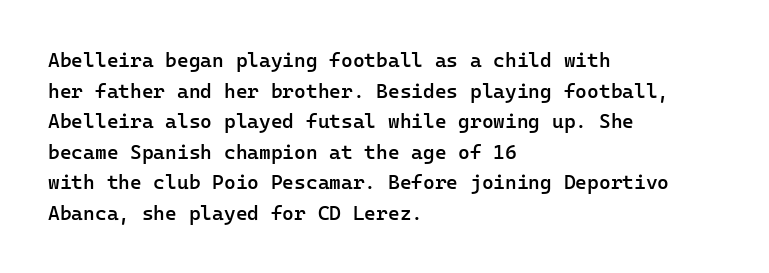
Q: Is the text bold? A: Semi-bold.
Q: Is the text italic (slanted)? A: No, it is upright.
Q: Is the text underlined? A: No.
Q: How is the paragraph aligned? A: Left-aligned.
Q: Is the spacing between letters normal or unusually wide? A: Normal.
Q: Is the spacing between lines tight, normal or loose? A: Normal.
